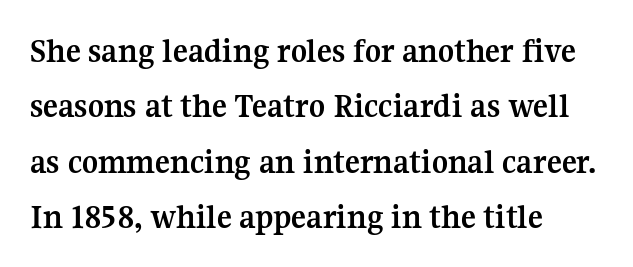
The space beneath each line is pristine and unruled. These lines carry a lot of weight — the face is fully bold. You can tell it's not italic because the verticals are truly vertical. A typesetter would call this proportional, since set widths differ per character.
